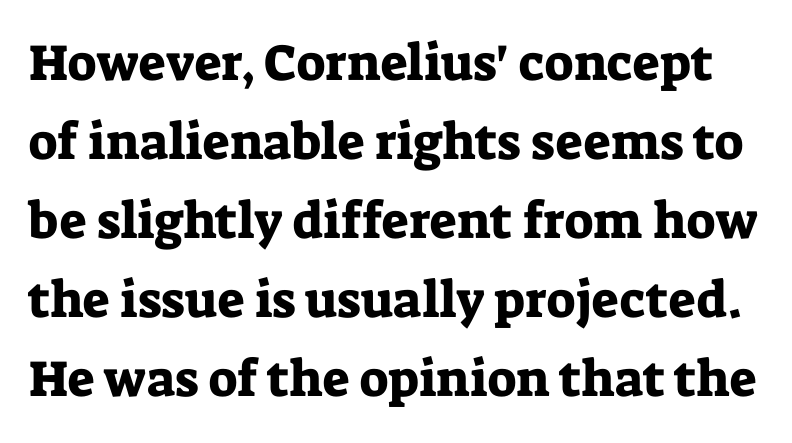
Q: Is the text italic (slanted)? A: No, it is upright.
Q: Is the typeface a serif or a sans-serif typeface? A: Serif.
Q: Is the text underlined? A: No.
Q: Is the spacing between letters normal or unusually wide? A: Normal.
Q: Is the spacing between lines tight, normal or loose? A: Normal.
Q: Width (condensed, normal, or wide)? A: Normal.
Q: Stroke contrast? A: Low.
Q: x-height? A: Medium.
Q: Monospaced? A: No.
